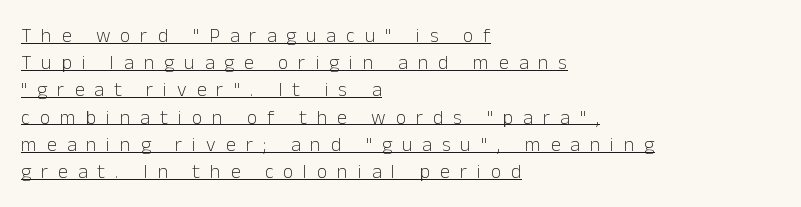
Q: Is the text bold? A: No.
Q: Is the text italic (slanted)? A: No, it is upright.
Q: Is the text underlined? A: Yes.
Q: How is the paragraph aligned? A: Left-aligned.
Q: Is the spacing between letters normal or unusually wide? A: Unusually wide.
Q: Is the spacing between lines tight, normal or loose? A: Normal.
